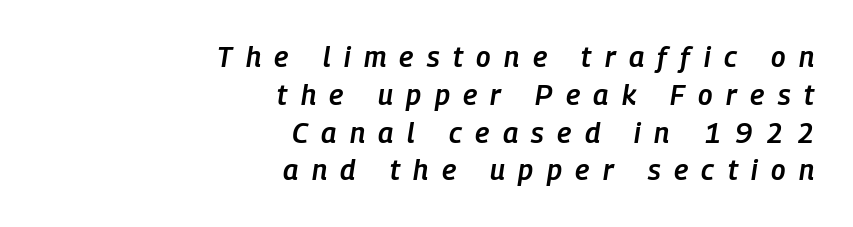
The characters look somewhat weighty, a semibold short of true bold. Visually the block forms a straight wall on the right and a jagged coastline on the left. The letters are spread apart with noticeably loose tracking. Compared with ordinary roman type, these characters are visibly tilted. Whoever set this chose a conventional vertical rhythm. Has an underline been added? It has not.
